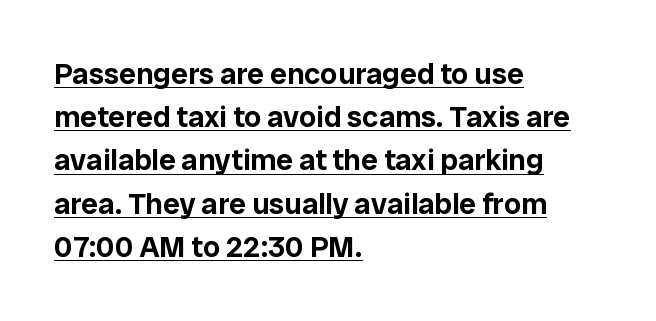
The image shows 30 px sans-serif type, upright; set left-aligned, normal line spacing (1.44x), normal letter spacing, underlined; low stroke contrast and a medium x-height.
